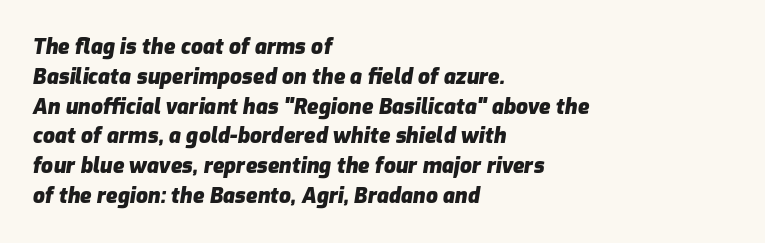
Q: Is the text bold? A: Yes.
Q: Is the text italic (slanted)? A: Yes, it leans right by about 9 degrees.
Q: Is the text underlined? A: No.
Q: How is the paragraph aligned? A: Left-aligned.
Q: Is the spacing between letters normal or unusually wide? A: Normal.
Q: Is the spacing between lines tight, normal or loose? A: Normal.
